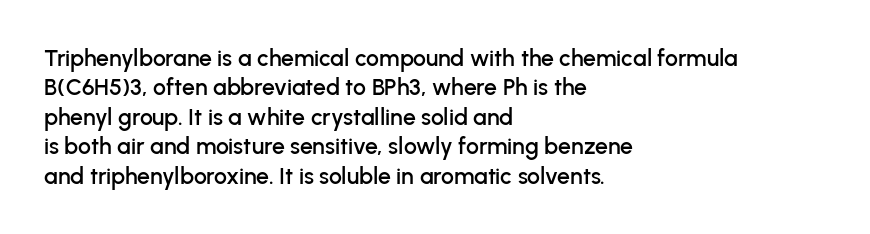
{"italic": "no", "underline": "no", "align": "left", "line_spacing": "normal", "line_spacing_ratio": 1.28, "letter_spacing": "normal", "letter_spacing_em": 0.0, "glyph_px": 23}
